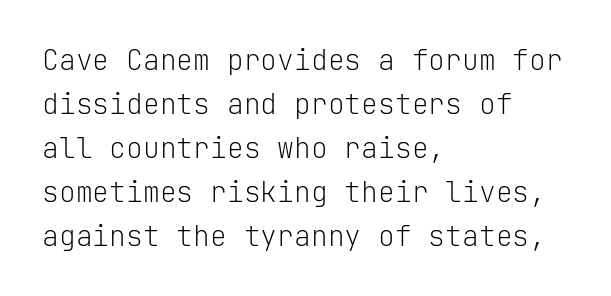
{"serif": "no", "italic": "no", "bold": "no", "weight": "light", "width": "normal", "stroke_contrast": "low", "x_height": "medium", "monospaced": "yes", "underline": "no", "align": "left", "line_spacing": "normal", "line_spacing_ratio": 1.57, "letter_spacing": "normal", "letter_spacing_em": 0.0, "glyph_px": 28}
